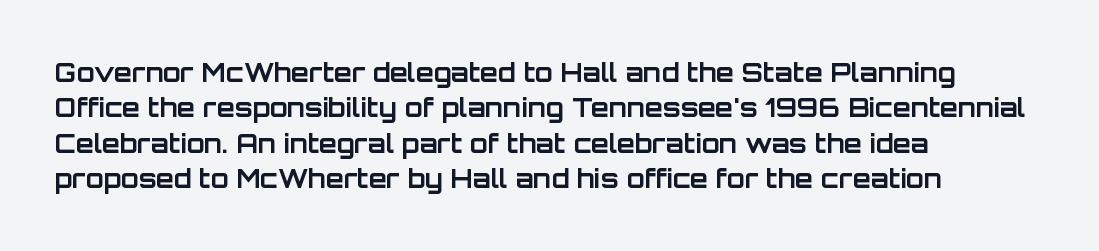
Normally led — the rows are evenly, conventionally spaced. A roman cut, with each character standing at attention. The gaps between neighbouring characters are ordinary and unremarkable. The words here are not underlined. Left-aligned paragraph, ragged on the right. The typesetting leans heavy: a genuine bold.
